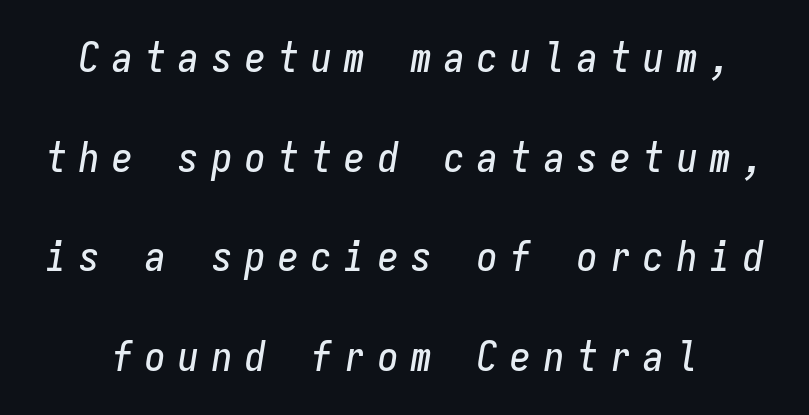
{"italic": "yes", "lean": "right", "slant_degrees": 9, "width": "condensed", "stroke_contrast": "low", "x_height": "medium", "monospaced": "yes", "underline": "no", "line_spacing": "loose", "line_spacing_ratio": 2.43, "letter_spacing": "wide", "letter_spacing_em": 0.31, "glyph_px": 41}
